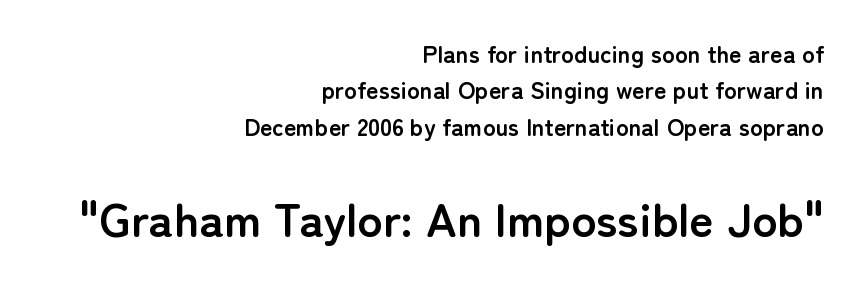
Q: Is the text bold? A: Yes.
Q: Is the text italic (slanted)? A: No, it is upright.
Q: Is the typeface a serif or a sans-serif typeface? A: Sans-serif.
Q: Is the text underlined? A: No.
Q: How is the paragraph aligned? A: Right-aligned.
Q: Is the spacing between letters normal or unusually wide? A: Normal.
Q: Is the spacing between lines tight, normal or loose? A: Normal.
Q: Which block of text is set in a larger size, the first (top) or the second (bottom)? A: The second (bottom) one.
Q: Width (condensed, normal, or wide)? A: Normal.
Q: Stroke contrast? A: Low.
Q: x-height? A: Medium.
Q: Monospaced? A: No.
